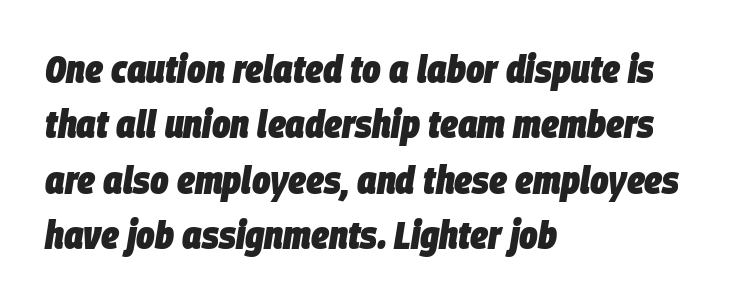
Q: Is the text bold? A: Yes.
Q: Is the text italic (slanted)? A: Yes, it leans right by about 9 degrees.
Q: Is the text underlined? A: No.
Q: How is the paragraph aligned? A: Left-aligned.
Q: Is the spacing between letters normal or unusually wide? A: Normal.
Q: Is the spacing between lines tight, normal or loose? A: Normal.
Q: Width (condensed, normal, or wide)? A: Condensed.
Q: Stroke contrast? A: Low.
Q: x-height? A: Large.
Q: Monospaced? A: No.
